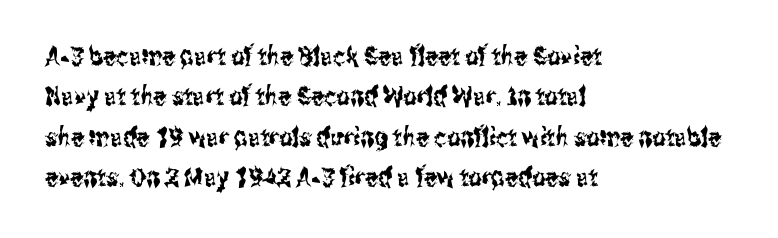
{"italic": "no", "underline": "no", "align": "left", "line_spacing": "normal", "line_spacing_ratio": 1.55, "letter_spacing": "normal", "letter_spacing_em": 0.0, "glyph_px": 26}
